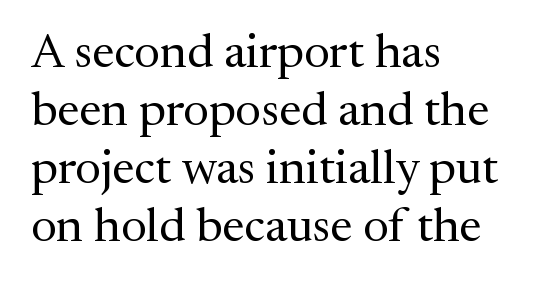
Q: Is the text bold? A: No.
Q: Is the text italic (slanted)? A: No, it is upright.
Q: Is the typeface a serif or a sans-serif typeface? A: Serif.
Q: Is the text underlined? A: No.
Q: How is the paragraph aligned? A: Left-aligned.
Q: Is the spacing between letters normal or unusually wide? A: Normal.
Q: Width (condensed, normal, or wide)? A: Normal.
Q: Stroke contrast? A: Medium.
Q: x-height? A: Medium.
Q: Monospaced? A: No.
